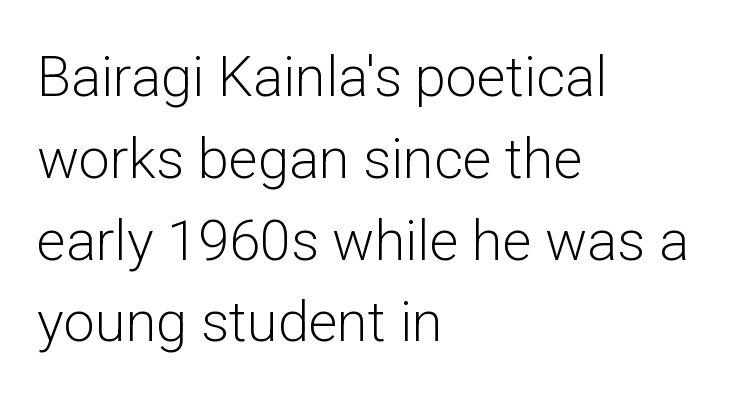
Q: Is the text bold? A: No.
Q: Is the text italic (slanted)? A: No, it is upright.
Q: Is the typeface a serif or a sans-serif typeface? A: Sans-serif.
Q: Is the text underlined? A: No.
Q: How is the paragraph aligned? A: Left-aligned.
Q: Is the spacing between letters normal or unusually wide? A: Normal.
Q: Is the spacing between lines tight, normal or loose? A: Normal.
Q: Width (condensed, normal, or wide)? A: Normal.
Q: Stroke contrast? A: Low.
Q: x-height? A: Medium.
Q: Monospaced? A: No.
